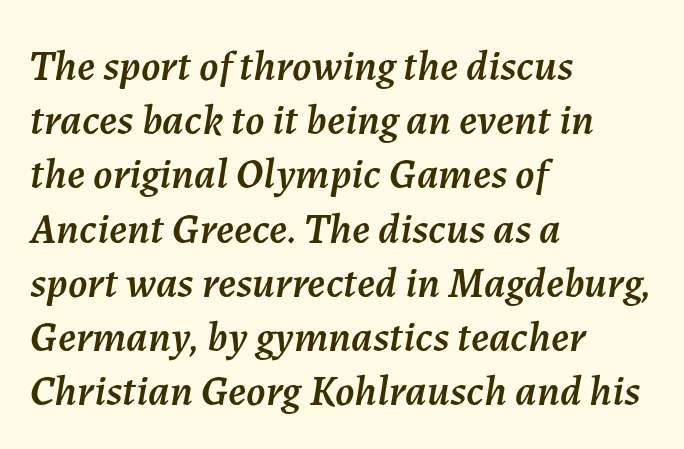
Line starts are locked; line ends wander. The words here are not underlined. The lines sit at an ordinary, default distance from one another. The type is set solid horizontally, with unmodified tracking.
